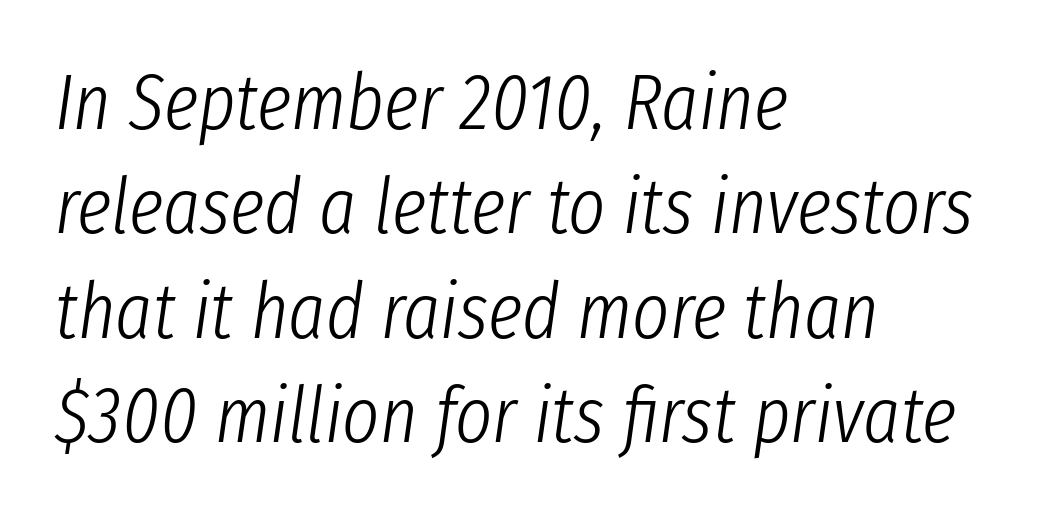
Q: Is the text bold? A: No.
Q: Is the text italic (slanted)? A: Yes, it leans right by about 8 degrees.
Q: Is the text underlined? A: No.
Q: How is the paragraph aligned? A: Left-aligned.
Q: Is the spacing between letters normal or unusually wide? A: Normal.
Q: Is the spacing between lines tight, normal or loose? A: Normal.
Q: Width (condensed, normal, or wide)? A: Condensed.
Q: Stroke contrast? A: Low.
Q: x-height? A: Medium.
Q: Monospaced? A: No.
